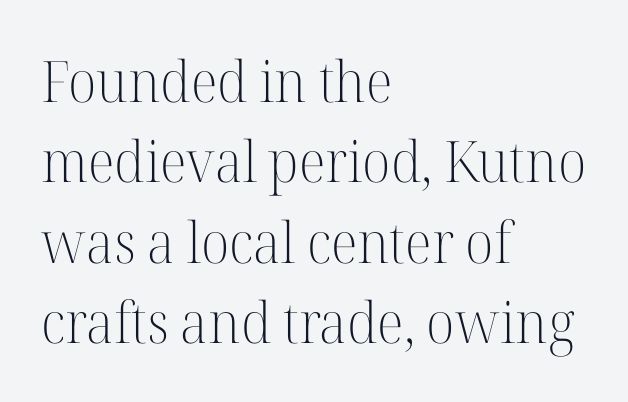
How would I describe the line gaps? Plain and ordinary. Does the type have serifs? Yes, each stem ends in a small foot. Varying glyph widths throughout — classic text-font behaviour. A typesetter would mark this as roman, not italic.
